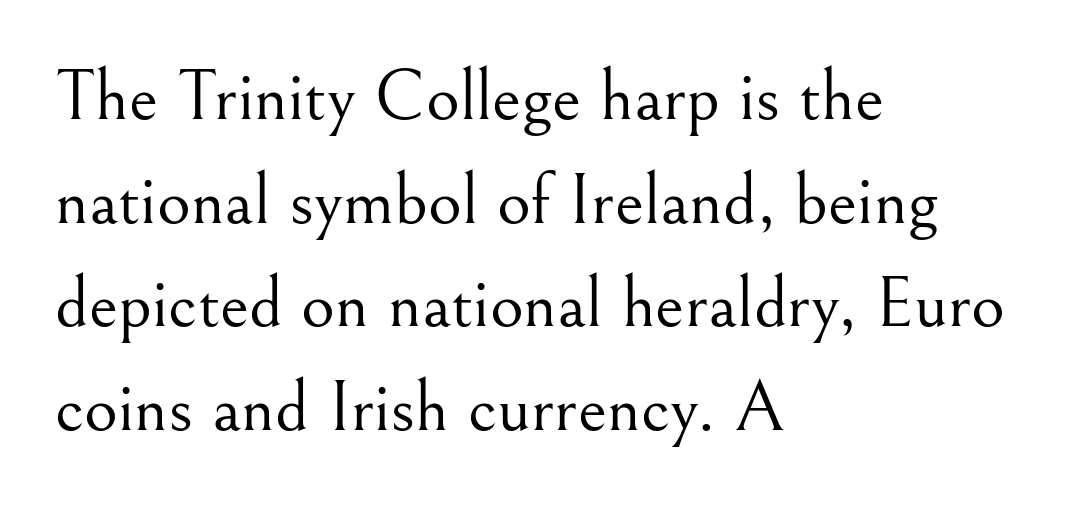
The ragged edge is on the right, which tells us the setting is flush left. On a weight scale, this lands at 450 or below. Ordinary non-slanted type is in use. Regular leading.
